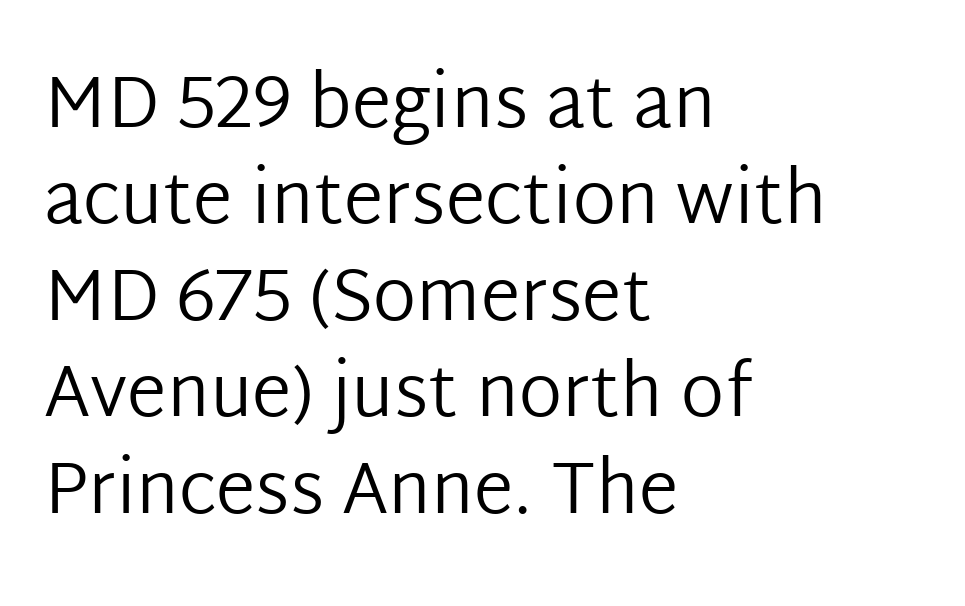
{"serif": "no", "italic": "no", "bold": "no", "weight": "regular", "width": "normal", "stroke_contrast": "low", "x_height": "medium", "monospaced": "no", "underline": "no", "align": "left", "line_spacing": "normal", "line_spacing_ratio": 1.34, "letter_spacing": "normal", "letter_spacing_em": 0.0, "glyph_px": 72}
